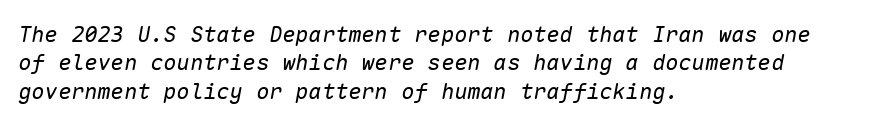
Students, note that the glyphs here touch the page at normal intervals. The passage shown stacks its lines at a standard gap. No heavy texture on the line: the type isn't bold. The lines in this sample share a left origin and differ only in where they stop. Just letters on the line, the space beneath them empty. Characters are canted at an angle relative to the baseline's perpendicular.
